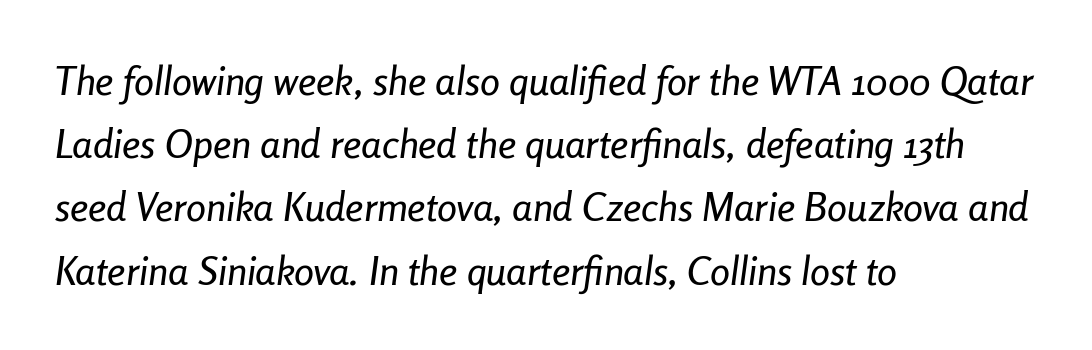
The image shows 40 px condensed type, italic (leaning right); set left-aligned, normal line spacing (1.58x), normal letter spacing, not underlined; low stroke contrast and a medium x-height.
